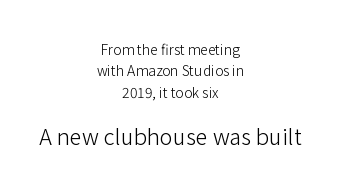
Q: Is the text bold? A: No.
Q: Is the text italic (slanted)? A: No, it is upright.
Q: Is the text underlined? A: No.
Q: How is the paragraph aligned? A: Centered.
Q: Is the spacing between letters normal or unusually wide? A: Normal.
Q: Is the spacing between lines tight, normal or loose? A: Normal.
Q: Which block of text is set in a larger size, the first (top) or the second (bottom)? A: The second (bottom) one.
